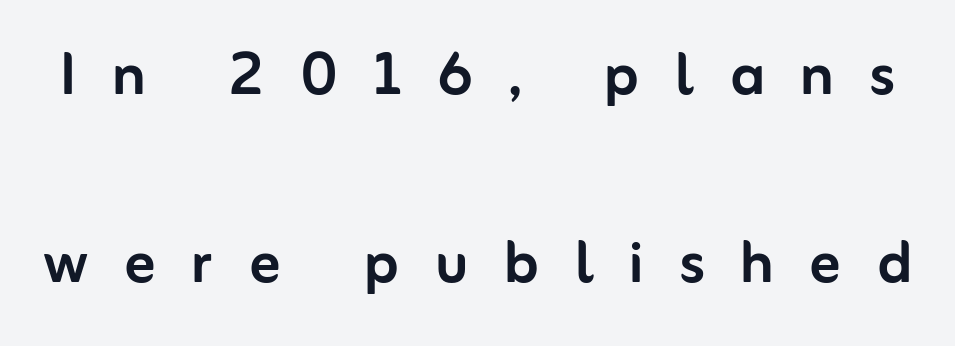
The letters are spread apart with noticeably loose tracking. Rows of type keep a wide berth in the vertical direction. The lettering stays uniformly vertical, giving the passage a roman look. Underlining? Definitely not there.
